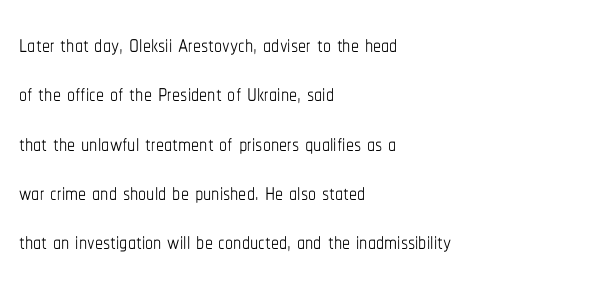
Is the letter spacing exaggerated? No — it looks like the ordinary default. Horizontally, the lines are justified to the leading edge only. These lines were composed using upright roman letters. The strip under each line holds only bare page. Bold? No — there's no thickening of the strokes.
